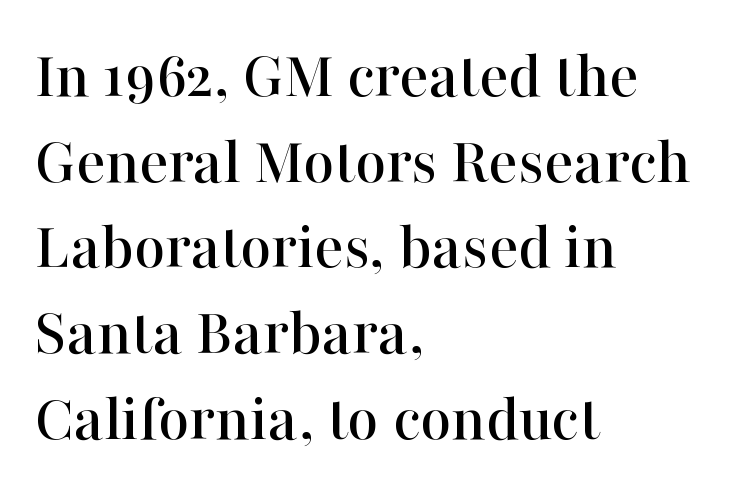
{"serif": "yes", "italic": "no", "width": "normal", "stroke_contrast": "high", "x_height": "medium", "monospaced": "no", "underline": "no", "align": "left", "line_spacing": "normal", "line_spacing_ratio": 1.26, "letter_spacing": "normal", "letter_spacing_em": 0.0, "glyph_px": 68}
